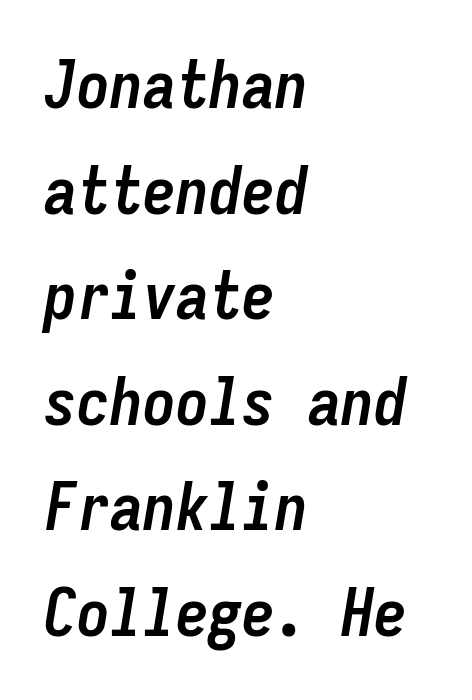
The passage shown is not underscored anywhere. The font's italic variant was chosen for this text. The horizontal fit of the characters is conventional and even. The passage is arranged the way most books set body copy — flush left. Is this a fixed-width face? Yes — each glyph sits in an identical cell.
